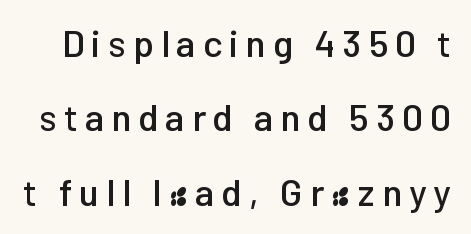
Interline gaps are noticeably wide in this sample. The lettering holds an erect, upright posture throughout. Letters rest on an invisible, unmarked baseline. Looks like regular typesetting: each glyph gets only the width it needs. Does the type have serifs? No, each stem ends abruptly.
